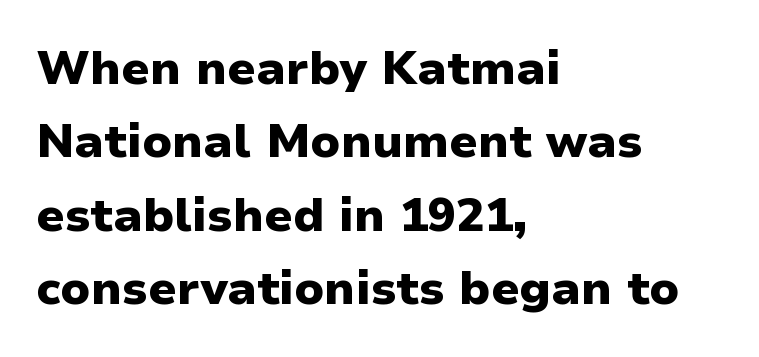
The image shows 47 px heavy sans-serif type, upright; set left-aligned, normal line spacing (1.56x), normal letter spacing, not underlined; low stroke contrast and a medium x-height.
